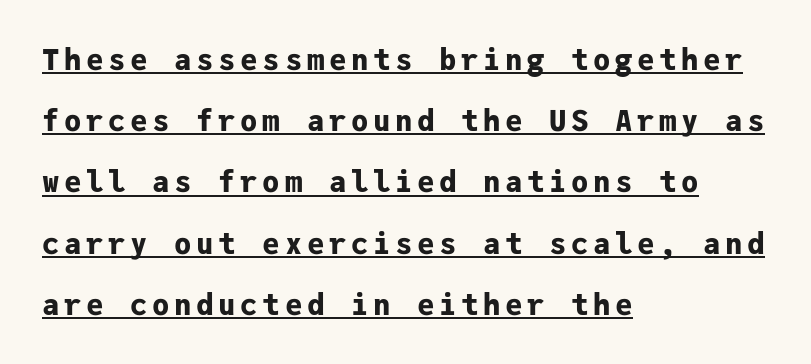
Q: Is the text bold? A: Yes.
Q: Is the text italic (slanted)? A: No, it is upright.
Q: Is the typeface a serif or a sans-serif typeface? A: Sans-serif.
Q: Is the text underlined? A: Yes.
Q: How is the paragraph aligned? A: Left-aligned.
Q: Is the spacing between lines tight, normal or loose? A: Loose.
Q: Width (condensed, normal, or wide)? A: Normal.
Q: Stroke contrast? A: Low.
Q: x-height? A: Medium.
Q: Monospaced? A: Yes.
